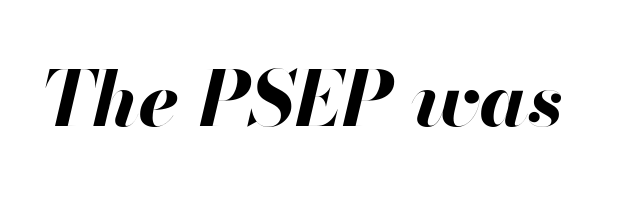
{"italic": "yes", "lean": "right", "slant_degrees": 13, "bold": "yes", "weight": "bold", "width": "normal", "stroke_contrast": "high", "x_height": "small", "monospaced": "no", "underline": "no", "letter_spacing": "normal", "letter_spacing_em": 0.0, "glyph_px": 76}
